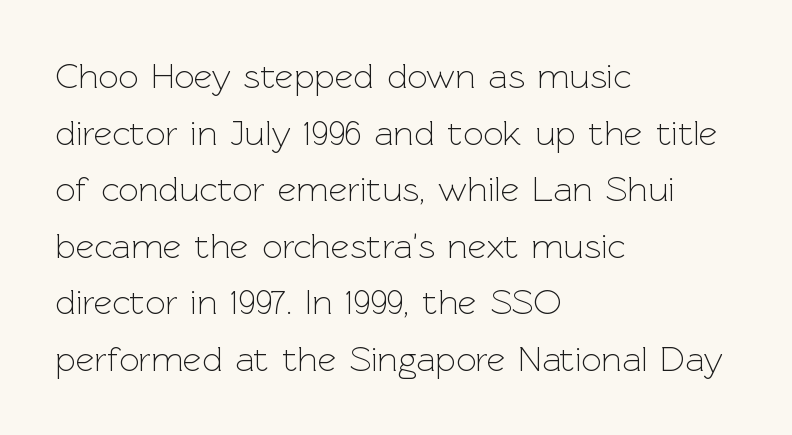
The image shows 36 px light sans-serif type, upright; set left-aligned, normal line spacing (1.57x), normal letter spacing, not underlined; a medium x-height.
